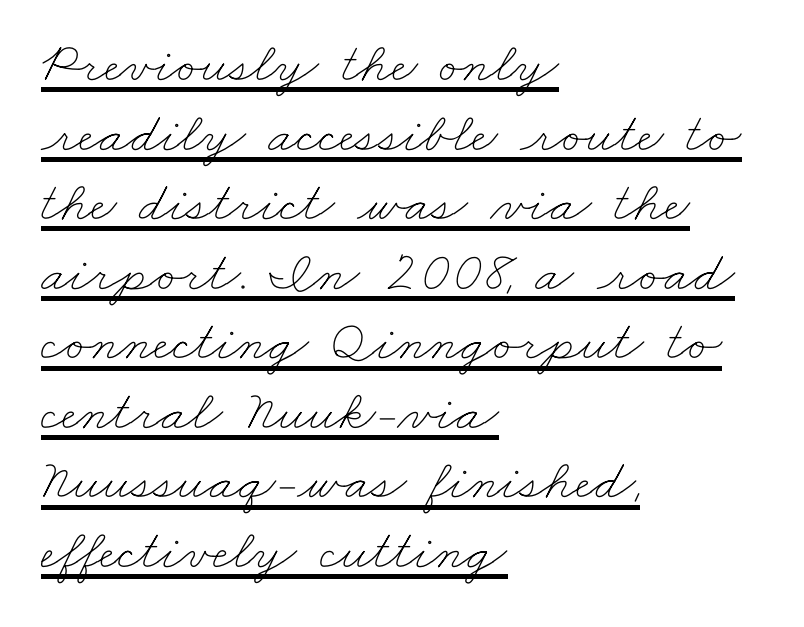
{"bold": "no", "weight": "thin", "width": "wide", "stroke_contrast": "low", "x_height": "small", "monospaced": "no", "underline": "yes", "align": "left", "line_spacing_ratio": 1.22, "letter_spacing": "normal", "letter_spacing_em": 0.0, "glyph_px": 57}
